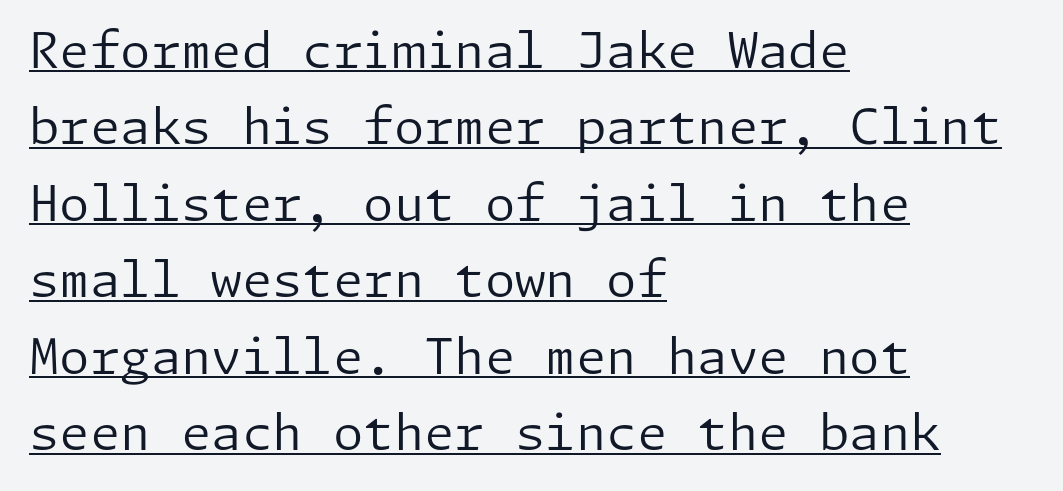
Q: Is the text bold? A: No.
Q: Is the text italic (slanted)? A: No, it is upright.
Q: Is the typeface a serif or a sans-serif typeface? A: Sans-serif.
Q: Is the text underlined? A: Yes.
Q: How is the paragraph aligned? A: Left-aligned.
Q: Is the spacing between letters normal or unusually wide? A: Normal.
Q: Is the spacing between lines tight, normal or loose? A: Normal.
Q: Width (condensed, normal, or wide)? A: Normal.
Q: Stroke contrast? A: Low.
Q: x-height? A: Medium.
